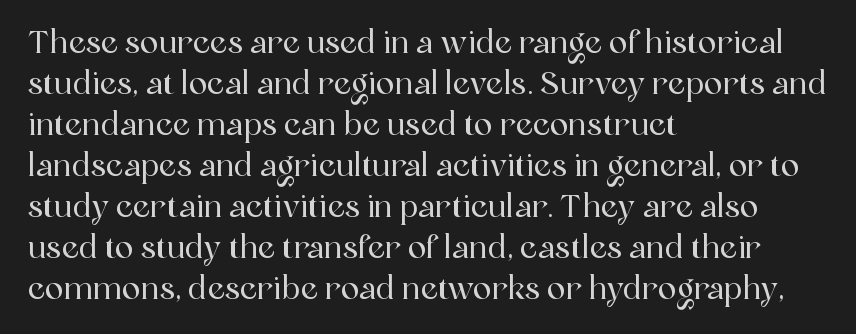
Q: Is the text italic (slanted)? A: No, it is upright.
Q: Is the typeface a serif or a sans-serif typeface? A: Serif.
Q: Is the text underlined? A: No.
Q: How is the paragraph aligned? A: Left-aligned.
Q: Is the spacing between letters normal or unusually wide? A: Normal.
Q: Is the spacing between lines tight, normal or loose? A: Normal.
Q: Width (condensed, normal, or wide)? A: Normal.
Q: x-height? A: Medium.
Q: Monospaced? A: No.
